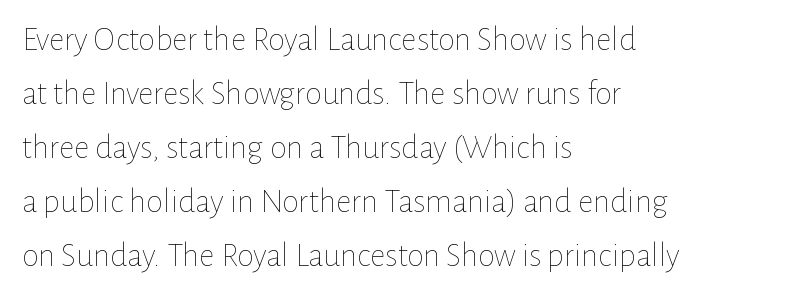
The image shows 34 px thin type, upright; set left-aligned, normal line spacing (1.59x), normal letter spacing, not underlined; low stroke contrast and a medium x-height.
